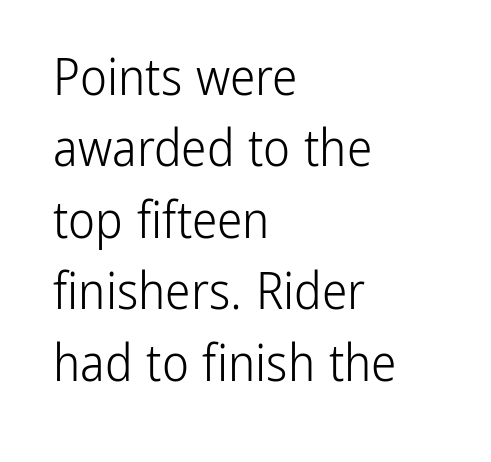
Spacing between characters is what you'd get straight out of the box. Posture: straight, roman, zero tilt. The gap between lines stays unmarked. Is this a fixed-width face? No — the glyphs have proportional, varying widths.
